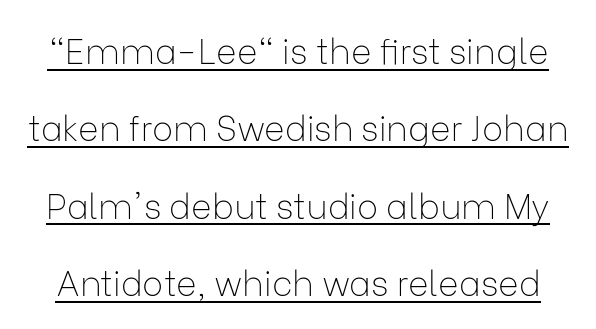
The image shows 35 px thin sans-serif type, upright; set loose line spacing (2.21x), normal letter spacing, underlined; low stroke contrast and a medium x-height.
